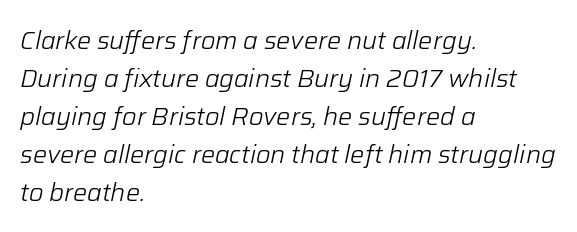
{"italic": "yes", "lean": "right", "slant_degrees": 12, "bold": "no", "underline": "no", "align": "left", "line_spacing": "normal", "line_spacing_ratio": 1.52, "letter_spacing": "normal", "letter_spacing_em": 0.0, "glyph_px": 25}
